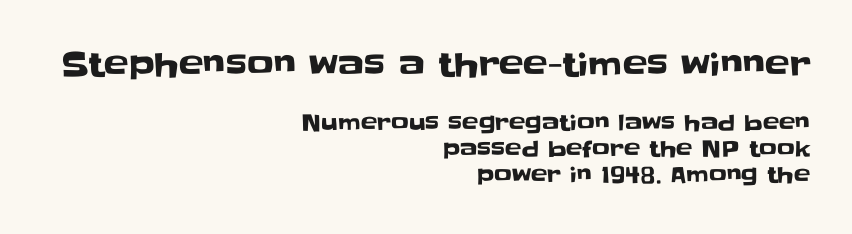
{"serif": "no", "italic": "no", "width": "normal", "stroke_contrast": "low", "x_height": "large", "monospaced": "no", "underline": "no", "align": "right", "line_spacing_ratio": 1.18, "letter_spacing": "normal", "letter_spacing_em": 0.0, "larger_block": "first", "size_ratio": 1.5, "glyph_px": 33}
